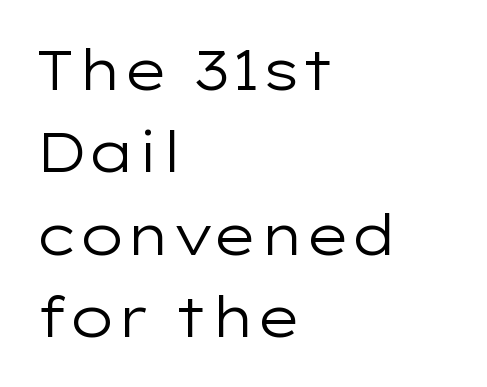
The image shows 55 px regular-weight, wide sans-serif type, upright; set left-aligned, normal line spacing (1.5x), normal letter spacing, not underlined; low stroke contrast and a medium x-height.
